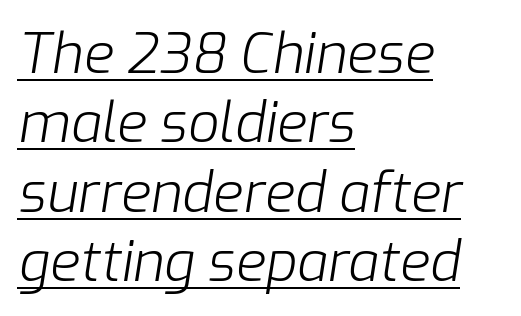
The characters are drawn with everyday or finer stroke widths. Each line starts at the same left margin while the right side varies. This sample has the flowing, uneven cadence of proportional lettering. The line-height multiplier appears to be the usual default. Style check: oblique. Descenders here cross a horizontal rule under the line.
